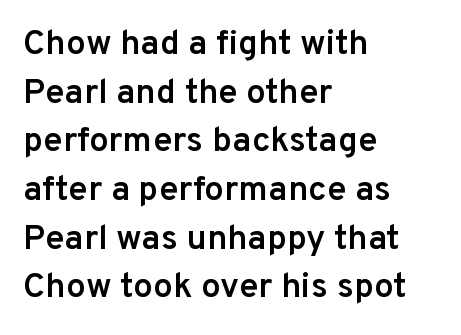
{"serif": "no", "italic": "no", "bold": "semi", "weight": "semibold", "width": "normal", "stroke_contrast": "low", "x_height": "medium", "monospaced": "no", "underline": "no", "align": "left", "line_spacing": "normal", "line_spacing_ratio": 1.39, "letter_spacing": "normal", "letter_spacing_em": 0.0, "glyph_px": 35}
